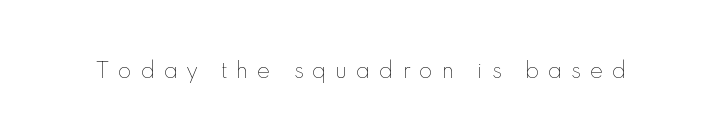
{"italic": "no", "bold": "no", "underline": "no", "letter_spacing": "wide", "letter_spacing_em": 0.46, "glyph_px": 20}
